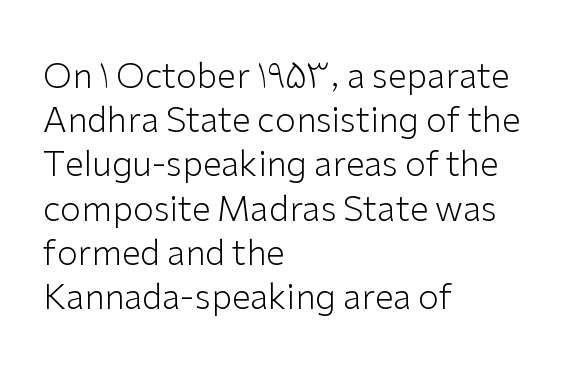
Q: Is the text bold? A: No.
Q: Is the text italic (slanted)? A: No, it is upright.
Q: Is the typeface a serif or a sans-serif typeface? A: Sans-serif.
Q: Is the text underlined? A: No.
Q: How is the paragraph aligned? A: Left-aligned.
Q: Is the spacing between letters normal or unusually wide? A: Normal.
Q: Is the spacing between lines tight, normal or loose? A: Normal.
Q: Width (condensed, normal, or wide)? A: Normal.
Q: Stroke contrast? A: Low.
Q: x-height? A: Medium.
Q: Monospaced? A: No.
